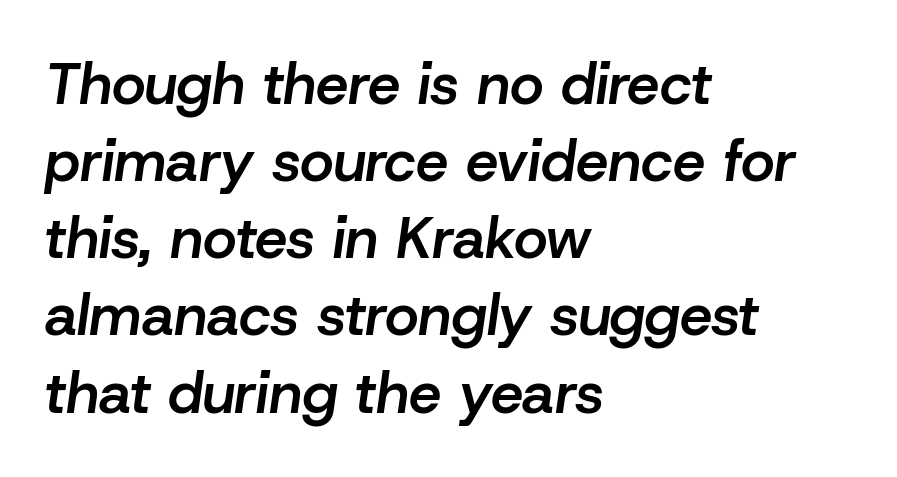
As a designer I'd log this as weight 600, semibold. Compared with typical body copy, the letter spacing here is the same. Rows of type keep a routine distance in the vertical direction. The letters advance in unequal steps, a hallmark of proportional type. Is the block centered? No — it sits flush against the left margin. Lines of text with bare space underneath.
